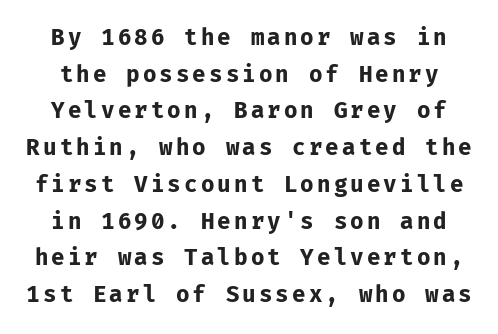
The image shows 22 px bold type, upright; set normal line spacing (1.67x), not underlined.
